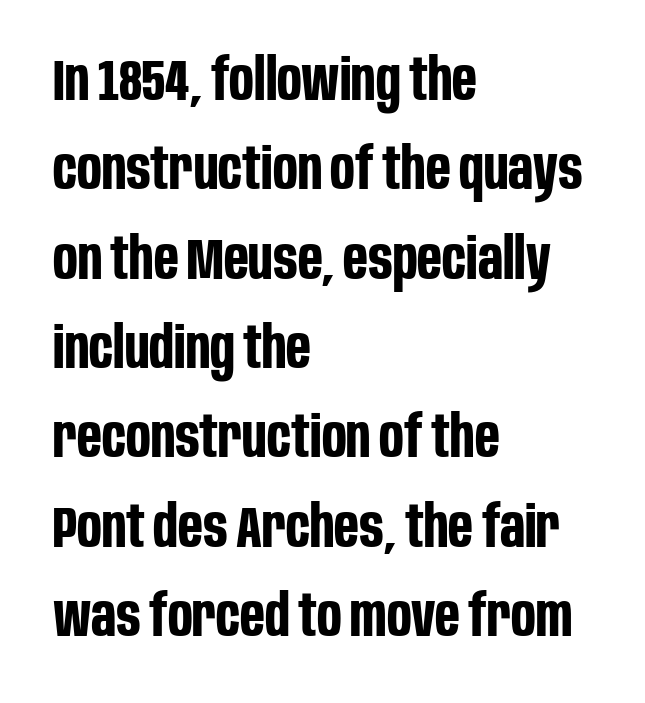
{"serif": "no", "italic": "no", "bold": "yes", "weight": "bold", "width": "condensed", "stroke_contrast": "low", "x_height": "large", "monospaced": "no", "underline": "no", "align": "left", "line_spacing": "normal", "line_spacing_ratio": 1.54, "letter_spacing": "normal", "letter_spacing_em": 0.0, "glyph_px": 58}
